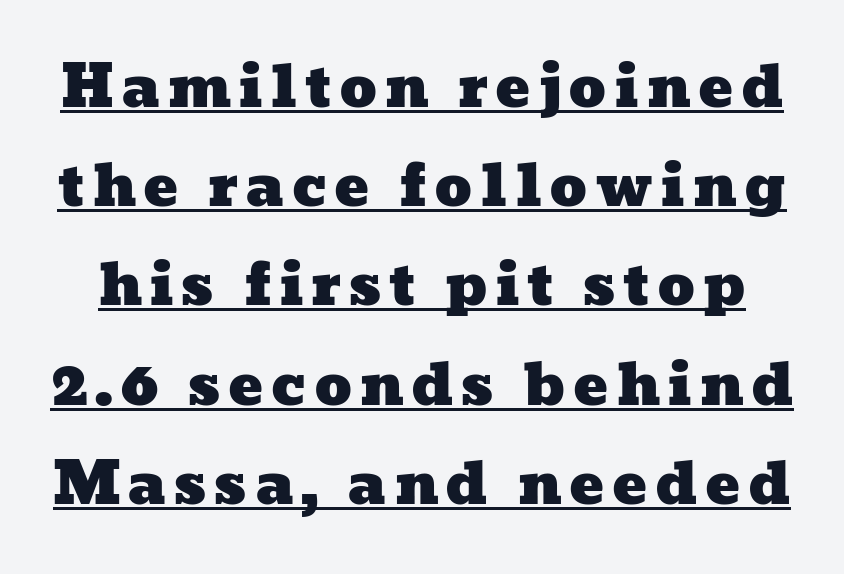
The words here are underlined. Looks like regular typesetting: each glyph gets only the width it needs.
